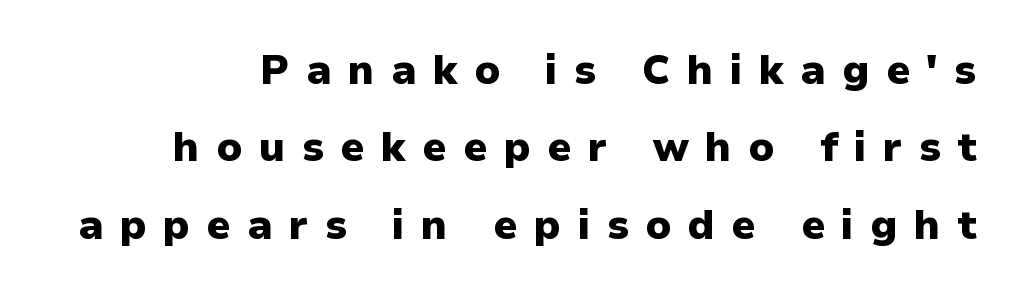
Q: Is the text bold? A: Yes.
Q: Is the text italic (slanted)? A: No, it is upright.
Q: Is the typeface a serif or a sans-serif typeface? A: Sans-serif.
Q: Is the text underlined? A: No.
Q: Is the spacing between letters normal or unusually wide? A: Unusually wide.
Q: Width (condensed, normal, or wide)? A: Normal.
Q: Stroke contrast? A: Low.
Q: x-height? A: Medium.
Q: Monospaced? A: No.
